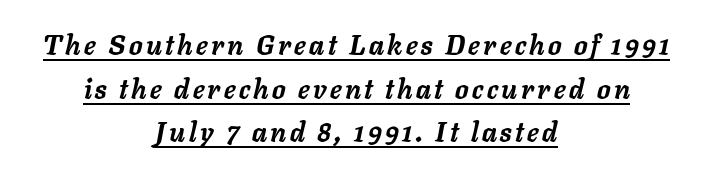
{"italic": "yes", "lean": "right", "slant_degrees": 11, "bold": "yes", "underline": "yes", "align": "center", "line_spacing": "normal", "line_spacing_ratio": 1.62, "glyph_px": 27}
